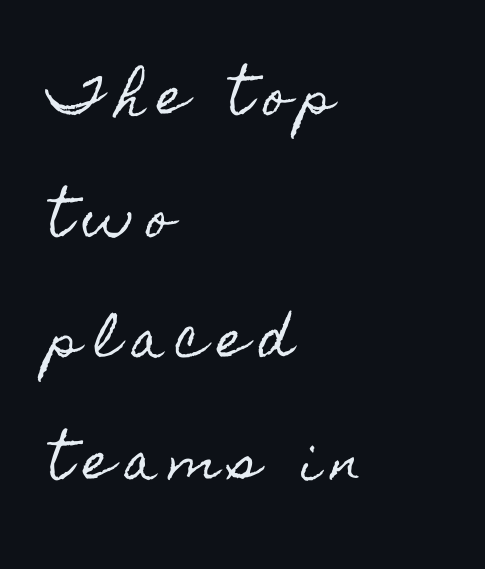
{"width": "condensed", "x_height": "small", "monospaced": "no", "underline": "no", "align": "left", "line_spacing": "loose", "line_spacing_ratio": 2.48, "letter_spacing": "wide", "letter_spacing_em": 0.25, "glyph_px": 49}
